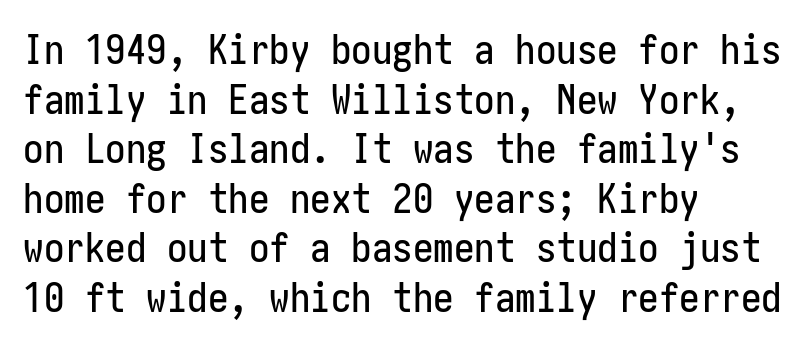
{"serif": "no", "italic": "no", "width": "condensed", "stroke_contrast": "low", "x_height": "medium", "underline": "no", "align": "left", "line_spacing_ratio": 1.21, "letter_spacing": "normal", "letter_spacing_em": 0.0, "glyph_px": 41}
